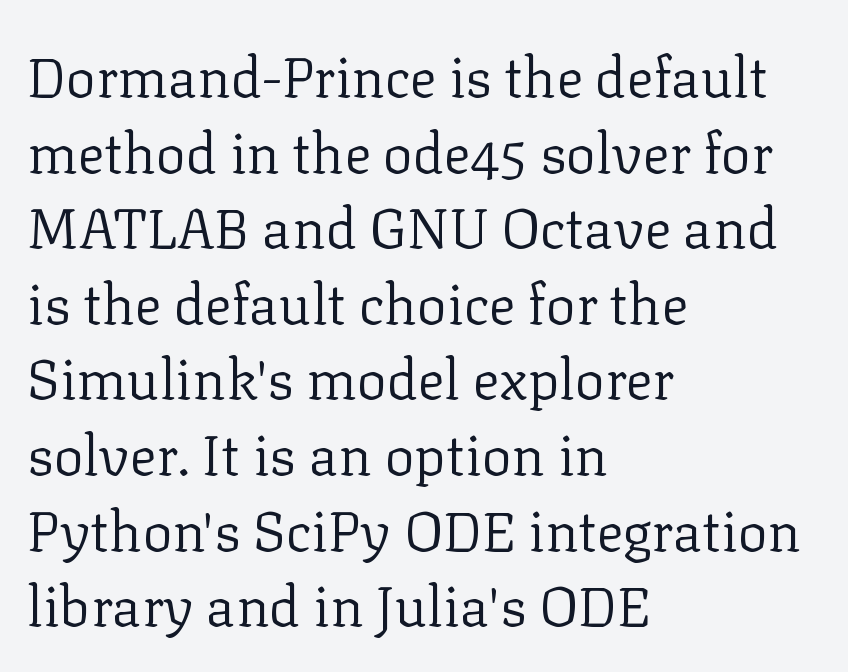
{"serif": "yes", "italic": "no", "bold": "no", "weight": "regular", "width": "normal", "stroke_contrast": "low", "x_height": "medium", "monospaced": "no", "underline": "no", "align": "left", "line_spacing": "normal", "line_spacing_ratio": 1.35, "letter_spacing": "normal", "letter_spacing_em": 0.0, "glyph_px": 56}
